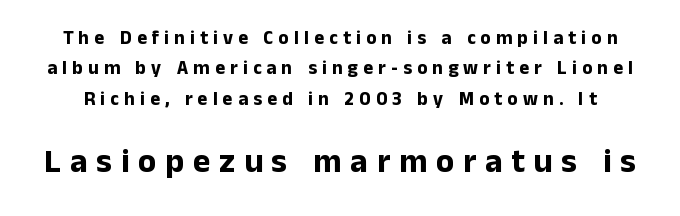
Q: Is the text bold? A: Yes.
Q: Is the text italic (slanted)? A: No, it is upright.
Q: Is the typeface a serif or a sans-serif typeface? A: Sans-serif.
Q: Is the text underlined? A: No.
Q: Is the spacing between letters normal or unusually wide? A: Unusually wide.
Q: Is the spacing between lines tight, normal or loose? A: Normal.
Q: Which block of text is set in a larger size, the first (top) or the second (bottom)? A: The second (bottom) one.
Q: Width (condensed, normal, or wide)? A: Normal.
Q: Stroke contrast? A: Low.
Q: x-height? A: Medium.
Q: Monospaced? A: No.
